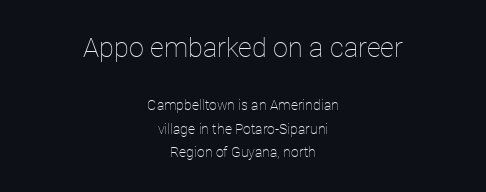
{"italic": "no", "bold": "no", "underline": "no", "align": "center", "line_spacing": "normal", "line_spacing_ratio": 1.66, "letter_spacing": "normal", "letter_spacing_em": 0.0, "larger_block": "first", "size_ratio": 1.93, "glyph_px": 27}
